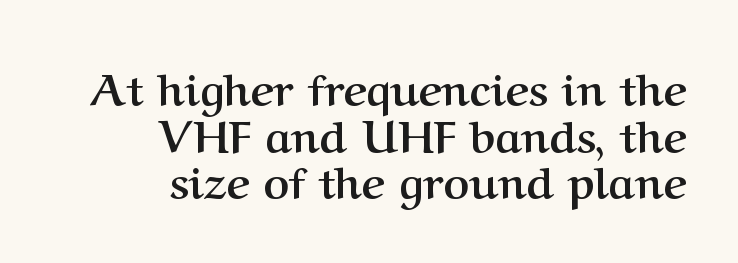
Q: Is the text bold? A: Yes.
Q: Is the text italic (slanted)? A: No, it is upright.
Q: Is the typeface a serif or a sans-serif typeface? A: Serif.
Q: Is the text underlined? A: No.
Q: How is the paragraph aligned? A: Right-aligned.
Q: Is the spacing between letters normal or unusually wide? A: Normal.
Q: Is the spacing between lines tight, normal or loose? A: Tight.
Q: Width (condensed, normal, or wide)? A: Normal.
Q: Stroke contrast? A: Medium.
Q: x-height? A: Medium.
Q: Monospaced? A: No.
